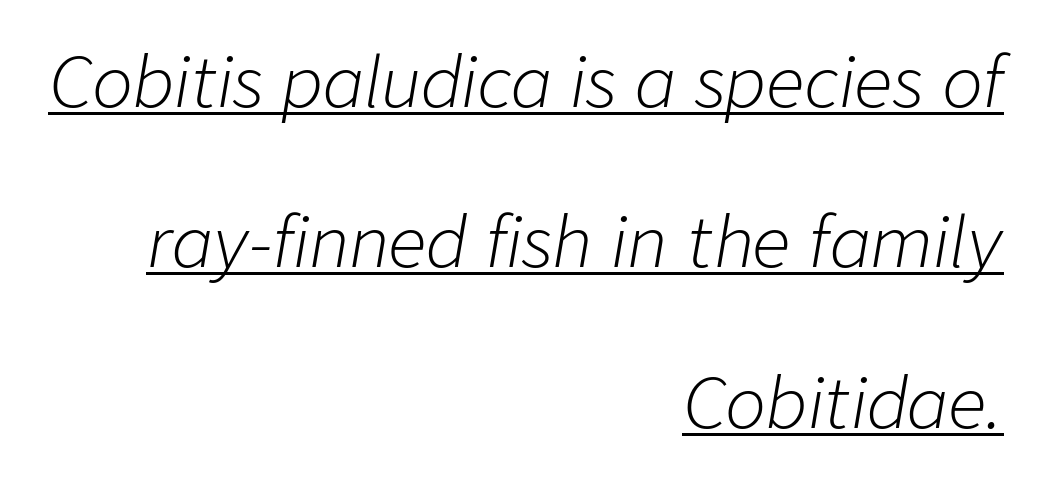
The image shows 68 px light type, italic (leaning right); set right-aligned, loose line spacing (2.36x), normal letter spacing, underlined; low stroke contrast and a medium x-height.
